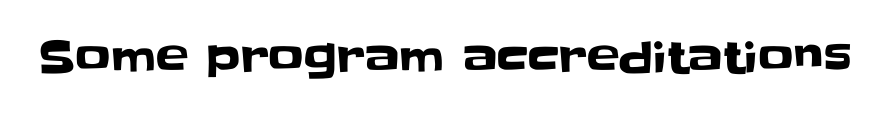
{"serif": "no", "italic": "no", "width": "normal", "stroke_contrast": "low", "x_height": "large", "monospaced": "no", "underline": "no", "letter_spacing": "normal", "letter_spacing_em": 0.0, "glyph_px": 44}
